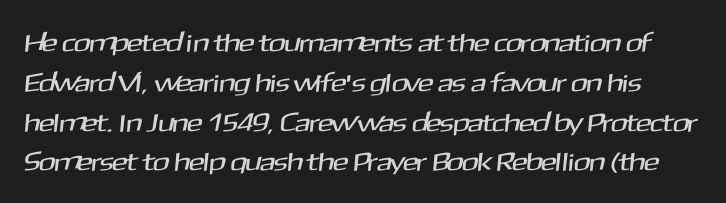
The image shows 26 px text type; set normal line spacing (1.53x), normal letter spacing, not underlined.
